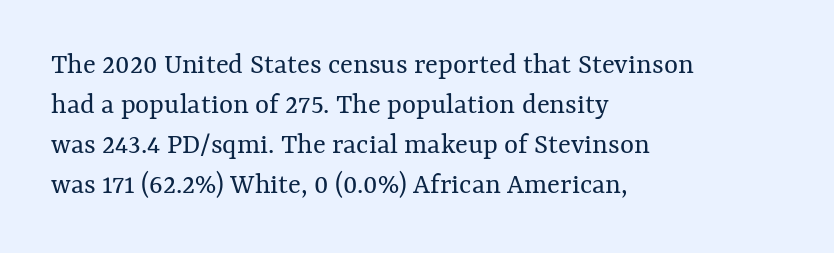
Q: Is the text bold? A: No.
Q: Is the text italic (slanted)? A: No, it is upright.
Q: Is the text underlined? A: No.
Q: How is the paragraph aligned? A: Left-aligned.
Q: Is the spacing between letters normal or unusually wide? A: Normal.
Q: Is the spacing between lines tight, normal or loose? A: Normal.
Q: Width (condensed, normal, or wide)? A: Normal.
Q: Stroke contrast? A: Medium.
Q: x-height? A: Medium.
Q: Monospaced? A: No.
